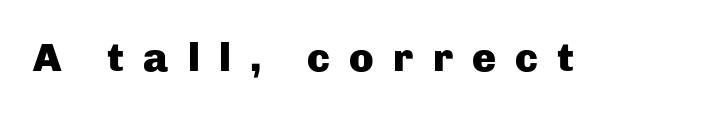
{"serif": "no", "italic": "no", "bold": "yes", "weight": "heavy", "width": "normal", "stroke_contrast": "low", "x_height": "medium", "monospaced": "no", "underline": "no", "letter_spacing": "wide", "letter_spacing_em": 0.48, "glyph_px": 40}
